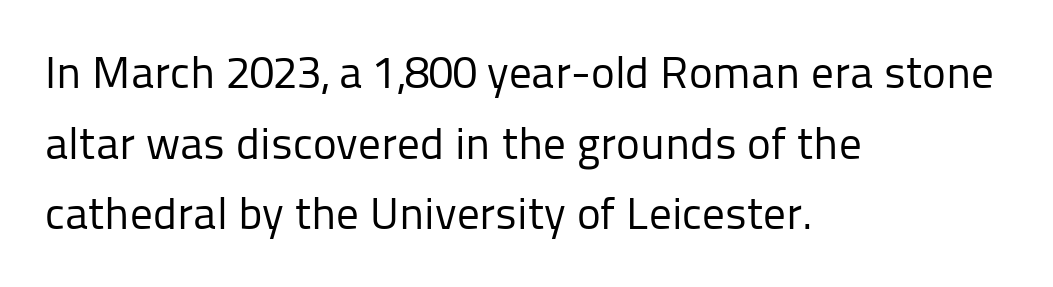
Normally led — the rows are evenly, conventionally spaced. No chunkiness to these letters — they're not bold. Quick note: not italic, upright. Plain, unruled lines of type.
